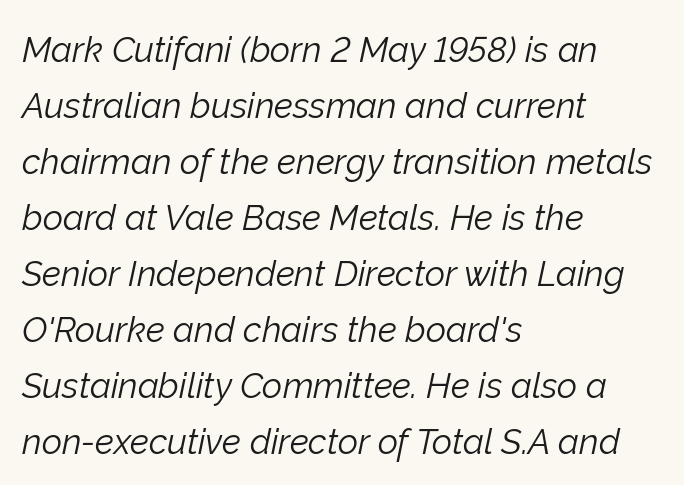
Unbolded letterforms with no extra heft. Notice how the passage keeps a crisp vertical edge on the left only. Character widths vary here, with narrow letters taking less room than wide ones. Check the space under the baseline: it is left empty. Notice how descenders clear the ascenders below comfortably — that's standard leading. Observe the lean: these are italic letterforms.
